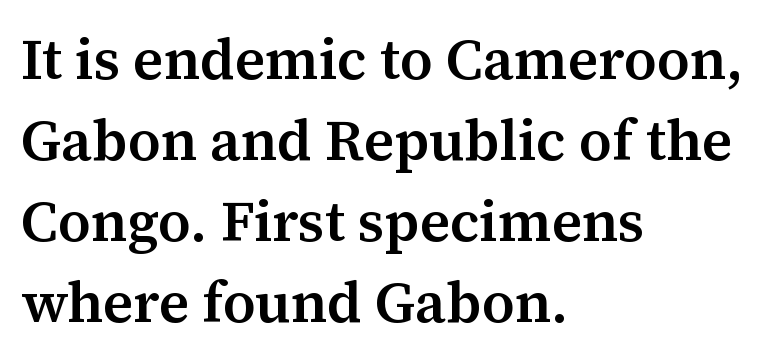
{"serif": "yes", "italic": "no", "bold": "semi", "weight": "semibold", "width": "normal", "stroke_contrast": "medium", "x_height": "medium", "monospaced": "no", "underline": "no", "align": "left", "line_spacing": "normal", "line_spacing_ratio": 1.42, "letter_spacing": "normal", "letter_spacing_em": 0.0, "glyph_px": 57}
